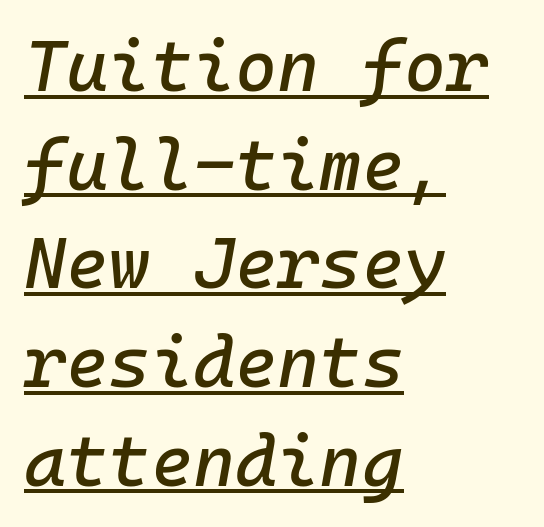
Q: Is the text italic (slanted)? A: Yes, it leans right by about 10 degrees.
Q: Is the text underlined? A: Yes.
Q: How is the paragraph aligned? A: Left-aligned.
Q: Is the spacing between letters normal or unusually wide? A: Normal.
Q: Is the spacing between lines tight, normal or loose? A: Normal.
Q: Width (condensed, normal, or wide)? A: Normal.
Q: Stroke contrast? A: Low.
Q: x-height? A: Medium.
Q: Monospaced? A: Yes.
